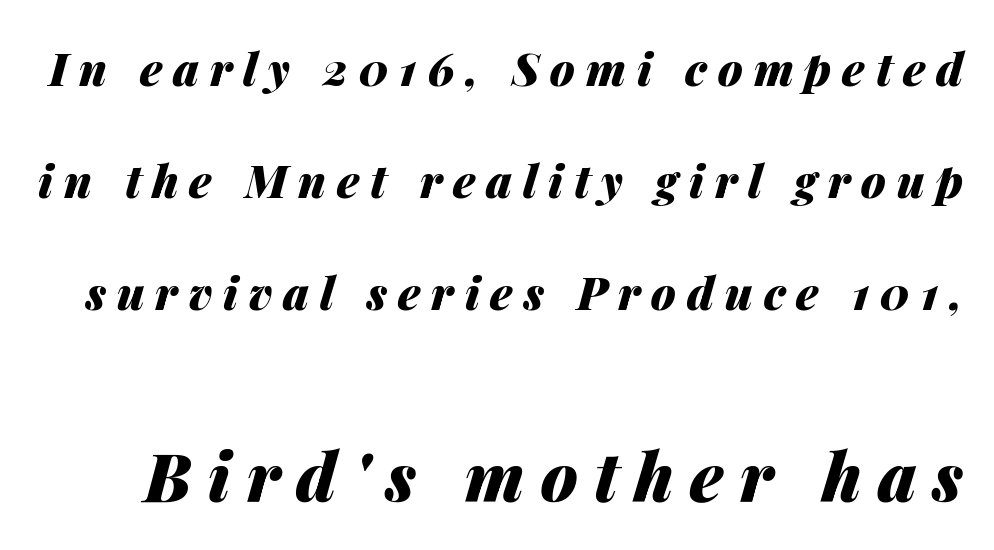
Q: Is the text bold? A: Yes.
Q: Is the text italic (slanted)? A: Yes, it leans right by about 14 degrees.
Q: Is the text underlined? A: No.
Q: Is the spacing between letters normal or unusually wide? A: Unusually wide.
Q: Is the spacing between lines tight, normal or loose? A: Loose.
Q: Which block of text is set in a larger size, the first (top) or the second (bottom)? A: The second (bottom) one.
Q: Width (condensed, normal, or wide)? A: Normal.
Q: Stroke contrast? A: Medium.
Q: x-height? A: Medium.
Q: Monospaced? A: No.
